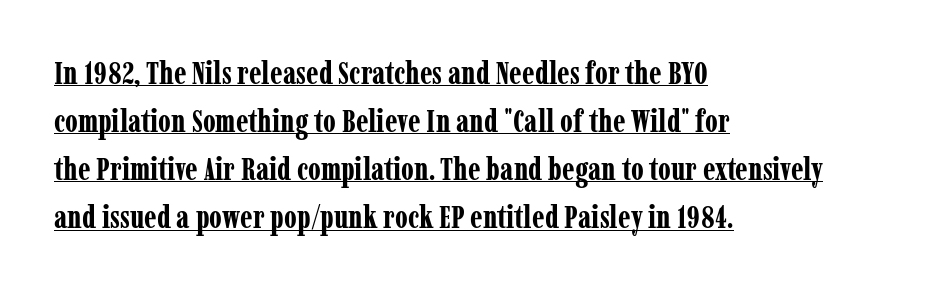
The characters display serif detailing at their extremities. Notice how descenders clear the ascenders below comfortably — that's standard leading. Observe the ordinary spacing: letters are neighbours, not strangers. Do the characters align in a grid? No, the font is proportional. It's the straight-up-and-down kind of type.
